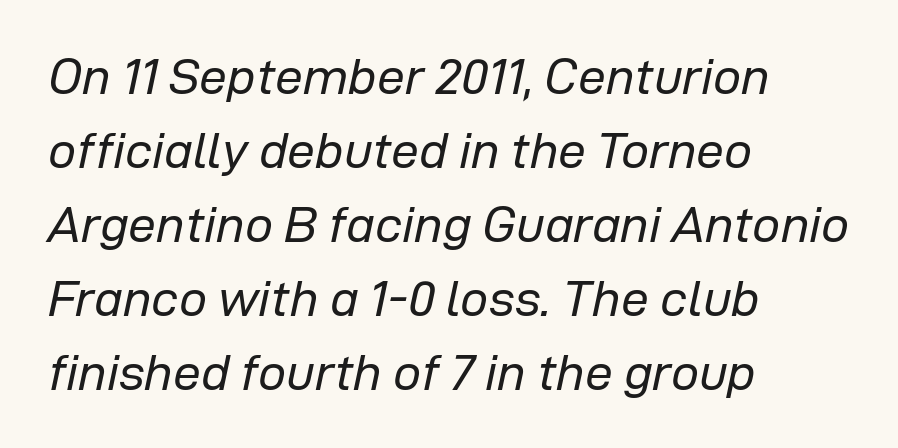
{"italic": "yes", "lean": "right", "slant_degrees": 12, "bold": "no", "weight": "regular", "width": "normal", "stroke_contrast": "low", "x_height": "medium", "monospaced": "no", "underline": "no", "align": "left", "line_spacing": "normal", "line_spacing_ratio": 1.48, "letter_spacing": "normal", "letter_spacing_em": 0.0, "glyph_px": 50}
